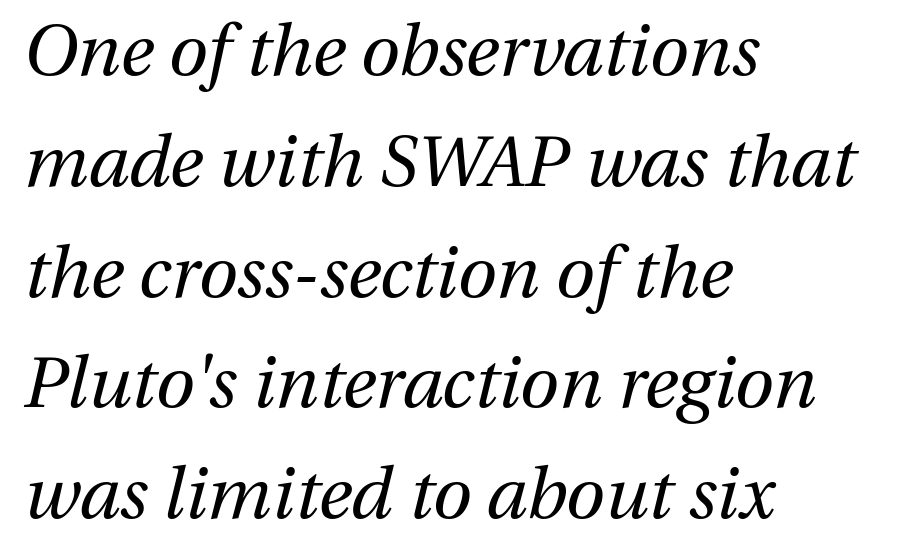
{"italic": "yes", "lean": "right", "slant_degrees": 13, "bold": "no", "weight": "regular", "width": "normal", "stroke_contrast": "medium", "x_height": "medium", "monospaced": "no", "underline": "no", "align": "left", "line_spacing": "normal", "line_spacing_ratio": 1.56, "letter_spacing": "normal", "letter_spacing_em": 0.0, "glyph_px": 71}
